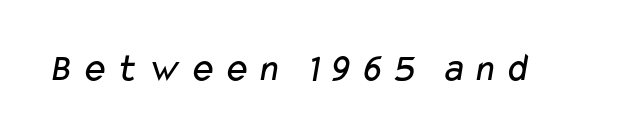
{"serif": "no", "bold": "no", "weight": "regular", "width": "wide", "stroke_contrast": "low", "x_height": "medium", "monospaced": "no", "underline": "no", "glyph_px": 40}
